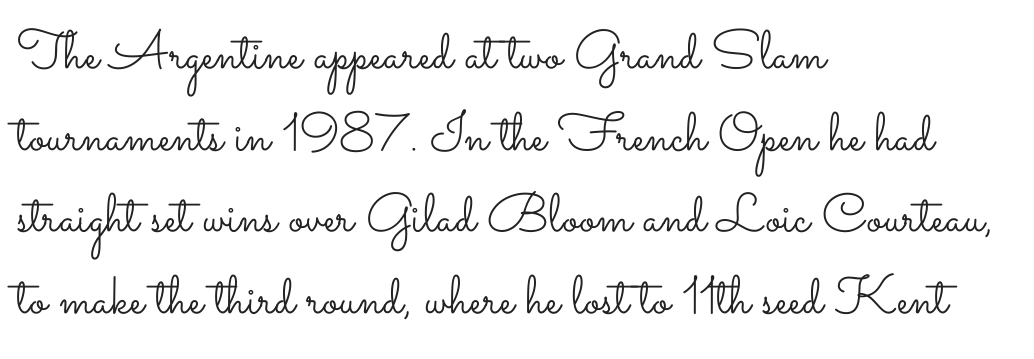
The image shows 54 px light, wide type; set left-aligned, normal line spacing (1.51x), normal letter spacing, not underlined; low stroke contrast and a small x-height.
